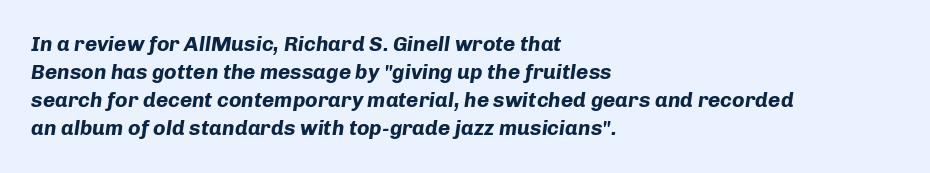
{"italic": "yes", "lean": "right", "slant_degrees": 8, "bold": "yes", "underline": "no", "align": "left", "line_spacing": "normal", "line_spacing_ratio": 1.34, "letter_spacing": "normal", "letter_spacing_em": 0.0, "glyph_px": 21}
